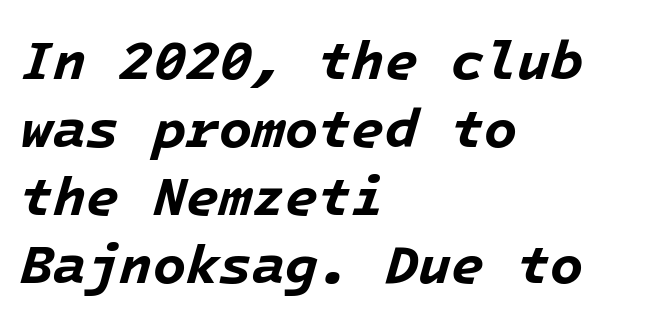
The text carries the slant typical of an italic or oblique font. The face used here is rendered with its standard letterfit. The foot of each line stays bare and open. The passage is arranged the way most books set body copy — flush left.
